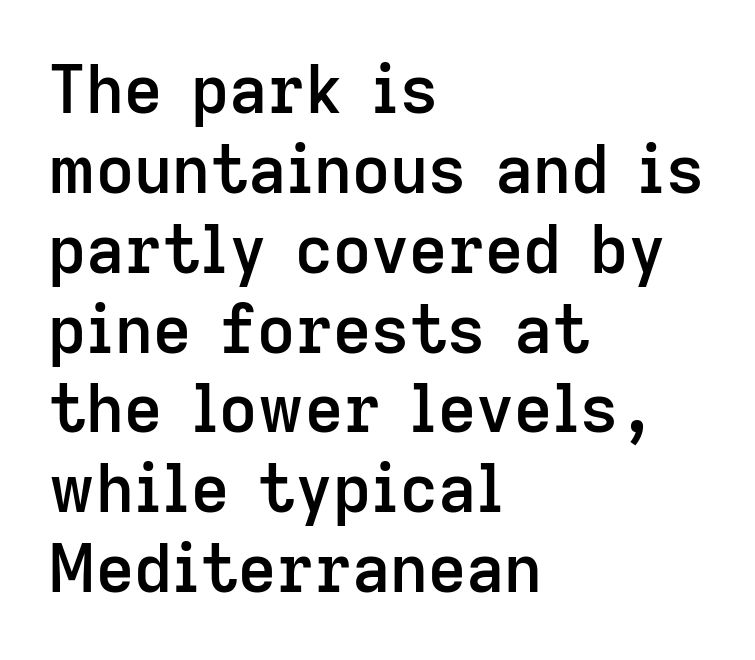
{"serif": "no", "italic": "no", "bold": "semi", "weight": "semibold", "width": "normal", "stroke_contrast": "low", "x_height": "medium", "monospaced": "no", "underline": "no", "align": "left", "line_spacing_ratio": 1.21, "letter_spacing": "normal", "letter_spacing_em": 0.0, "glyph_px": 66}
